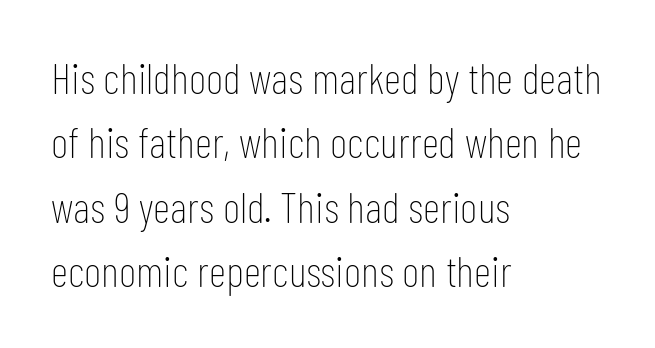
{"serif": "no", "italic": "no", "bold": "no", "weight": "thin", "width": "condensed", "stroke_contrast": "low", "x_height": "medium", "monospaced": "no", "underline": "no", "align": "left", "line_spacing": "normal", "line_spacing_ratio": 1.5, "letter_spacing": "normal", "letter_spacing_em": 0.0, "glyph_px": 43}
